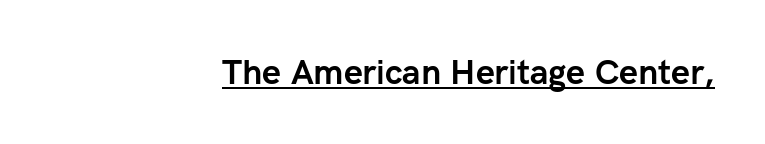
Q: Is the text bold? A: Yes.
Q: Is the text italic (slanted)? A: No, it is upright.
Q: Is the typeface a serif or a sans-serif typeface? A: Sans-serif.
Q: Is the text underlined? A: Yes.
Q: How is the paragraph aligned? A: Right-aligned.
Q: Is the spacing between letters normal or unusually wide? A: Normal.
Q: Width (condensed, normal, or wide)? A: Normal.
Q: Stroke contrast? A: Low.
Q: x-height? A: Medium.
Q: Monospaced? A: No.
